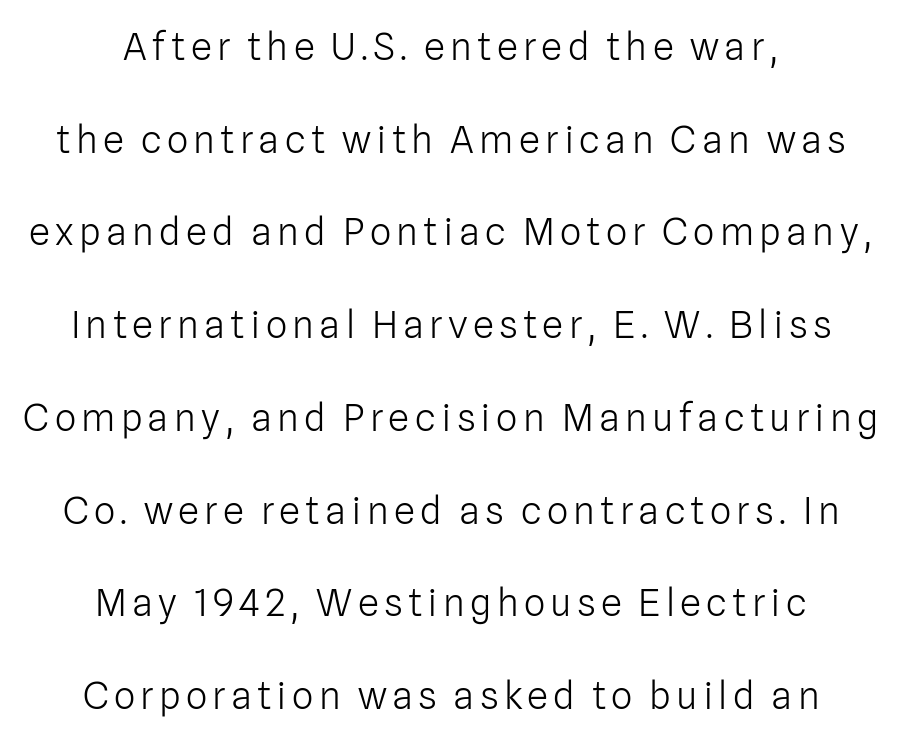
{"serif": "no", "italic": "no", "bold": "no", "weight": "light", "width": "normal", "stroke_contrast": "low", "x_height": "medium", "monospaced": "no", "underline": "no", "align": "center", "line_spacing": "loose", "line_spacing_ratio": 2.44, "glyph_px": 38}
